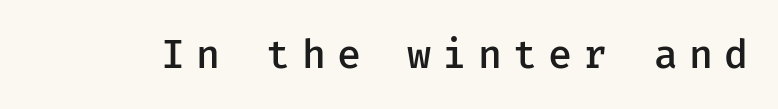
The characters look somewhat weighty, a semibold short of true bold. Serifs: no, the terminals of the letterforms are clean. Loose tracking; the words dissolve into strings of separated letters. Clear beneath every line of the passage.
